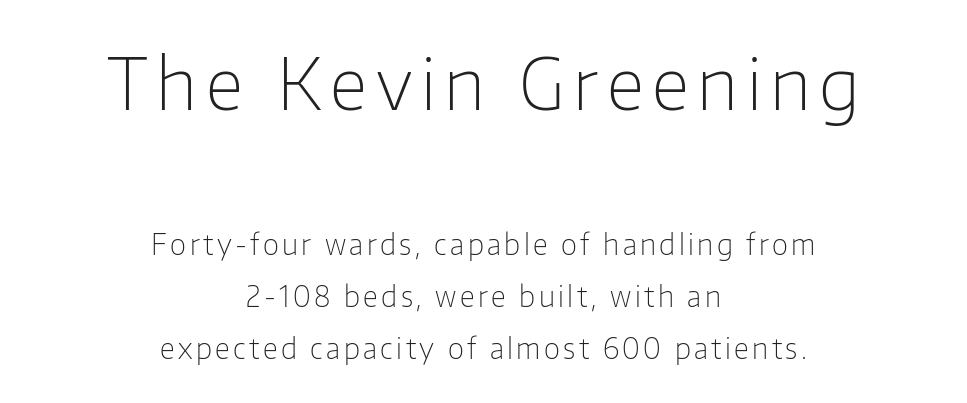
The image shows 71 px light sans-serif type, upright; set centered, line spacing 1.87x, not underlined; the first (top) block is 2.54x larger; low stroke contrast and a medium x-height.
